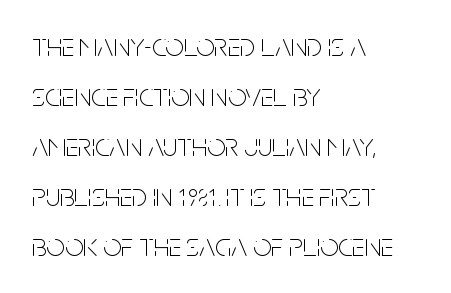
{"serif": "no", "italic": "no", "bold": "no", "weight": "thin", "width": "condensed", "stroke_contrast": "low", "x_height": "large", "monospaced": "no", "underline": "no", "align": "left", "line_spacing": "normal", "line_spacing_ratio": 1.56, "letter_spacing": "normal", "letter_spacing_em": 0.0, "glyph_px": 32}
